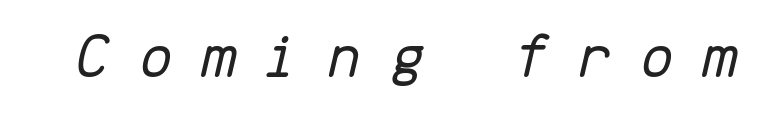
Q: Is the text bold? A: No.
Q: Is the text italic (slanted)? A: Yes, it leans right by about 13 degrees.
Q: Is the text underlined? A: No.
Q: Is the spacing between letters normal or unusually wide? A: Unusually wide.
Q: Width (condensed, normal, or wide)? A: Normal.
Q: Stroke contrast? A: Low.
Q: x-height? A: Medium.
Q: Monospaced? A: Yes.
